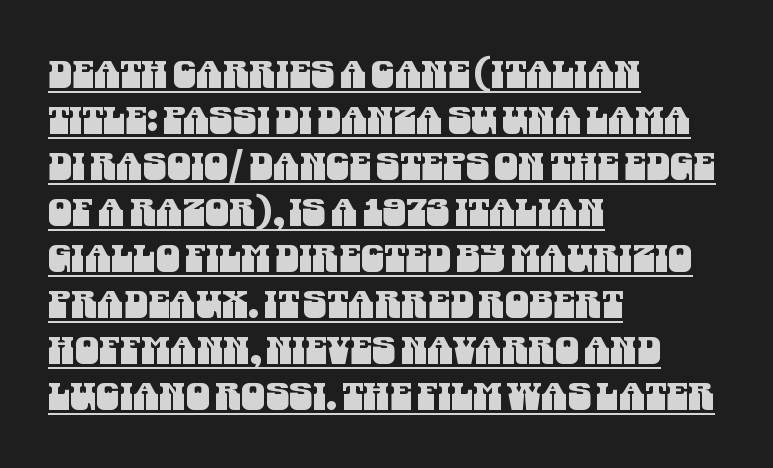
Q: Is the typeface a serif or a sans-serif typeface? A: Sans-serif.
Q: Is the text underlined? A: Yes.
Q: How is the paragraph aligned? A: Left-aligned.
Q: Is the spacing between letters normal or unusually wide? A: Normal.
Q: Width (condensed, normal, or wide)? A: Condensed.
Q: Stroke contrast? A: Medium.
Q: x-height? A: Large.
Q: Monospaced? A: No.
